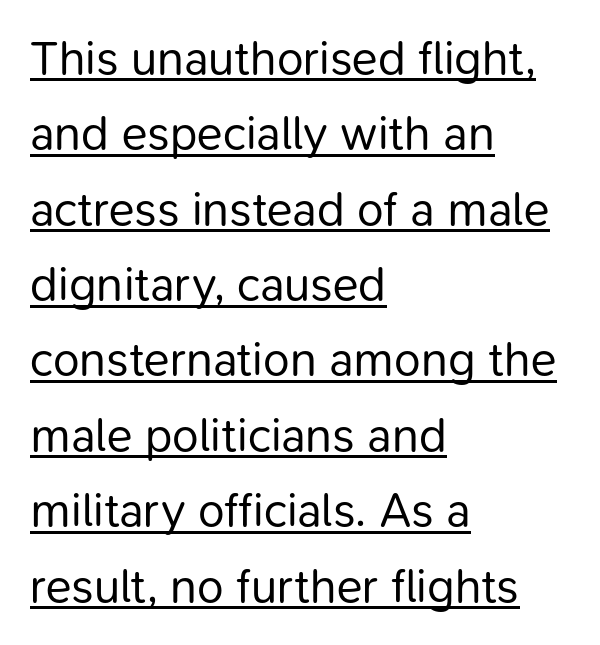
Q: Is the text bold? A: No.
Q: Is the text italic (slanted)? A: No, it is upright.
Q: Is the typeface a serif or a sans-serif typeface? A: Sans-serif.
Q: Is the text underlined? A: Yes.
Q: How is the paragraph aligned? A: Left-aligned.
Q: Is the spacing between letters normal or unusually wide? A: Normal.
Q: Is the spacing between lines tight, normal or loose? A: Normal.
Q: Width (condensed, normal, or wide)? A: Normal.
Q: Stroke contrast? A: Low.
Q: x-height? A: Medium.
Q: Monospaced? A: No.
